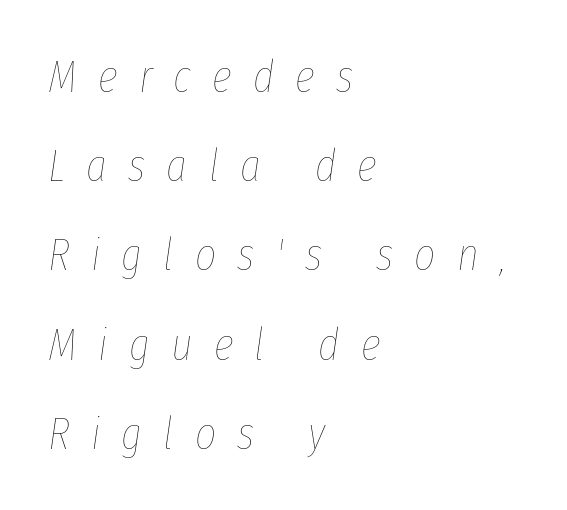
{"italic": "yes", "lean": "right", "slant_degrees": 8, "bold": "no", "weight": "thin", "width": "condensed", "stroke_contrast": "low", "x_height": "medium", "monospaced": "no", "underline": "no", "align": "left", "line_spacing": "loose", "line_spacing_ratio": 1.94, "letter_spacing": "wide", "letter_spacing_em": 0.46, "glyph_px": 46}
